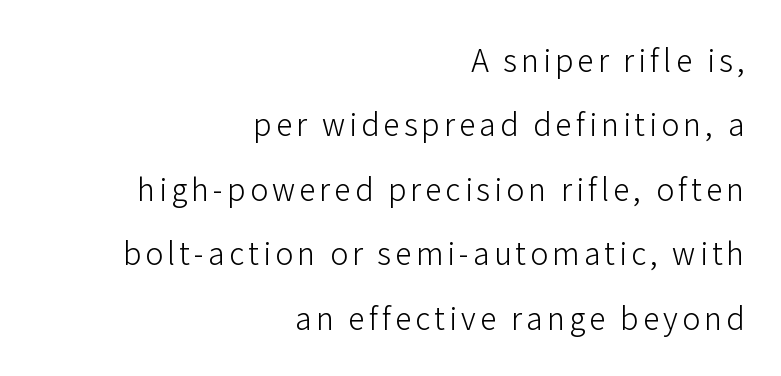
The image shows 30 px light sans-serif type, upright; set right-aligned, loose line spacing (2.15x), not underlined; low stroke contrast and a medium x-height.
